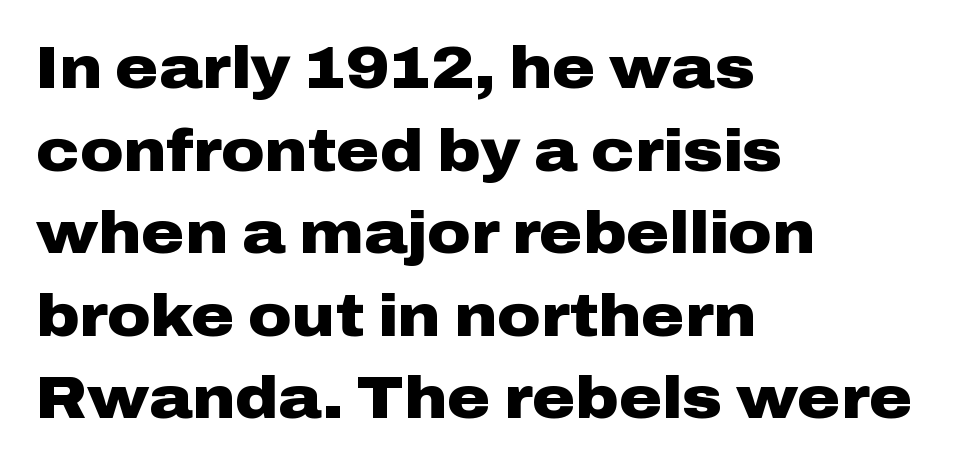
Rendered with straight, roman letterforms. Observe the ordinary spacing: letters are neighbours, not strangers. Weight check: bold — yes, fully. Stroke terminals: plain, sans-serif. You could not count columns in this text — the font is proportionally spaced. These lines stack with their left ends in a neat column.
